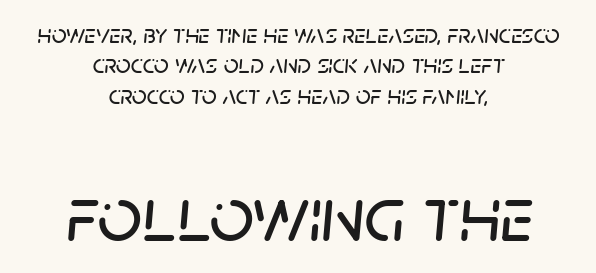
{"italic": "yes", "lean": "right", "slant_degrees": 5, "width": "normal", "stroke_contrast": "low", "x_height": "large", "monospaced": "no", "underline": "no", "align": "center", "line_spacing_ratio": 1.17, "letter_spacing": "normal", "letter_spacing_em": 0.0, "larger_block": "second", "size_ratio": 3.0, "glyph_px": 78}
